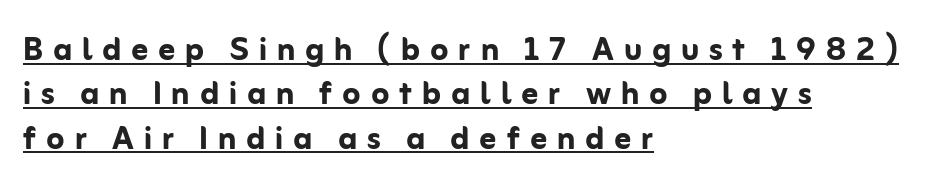
I'd describe the lettering as bold — thick and assertive. Tracking value appears strongly positive — letters spread wide. Line spacing here is tight. The letters stand straight up with perfectly vertical stems.
